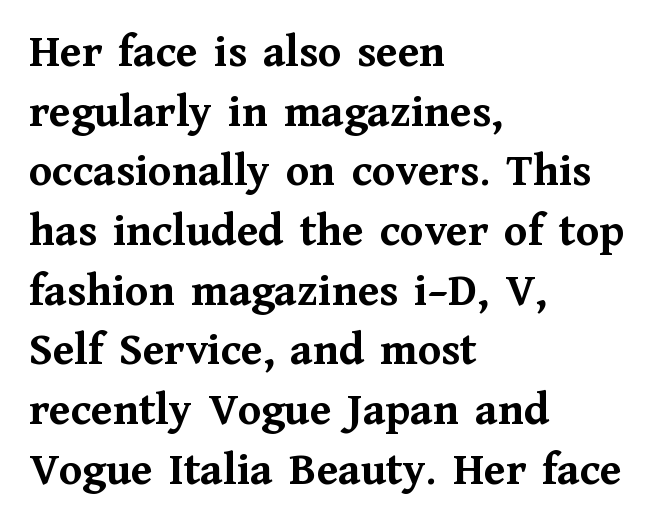
How would I describe the line gaps? Plain and ordinary. The compositor pushed each line to the left boundary. A clean baseline with only descenders dipping below it. These lines are rendered in a variable-pitch font.
